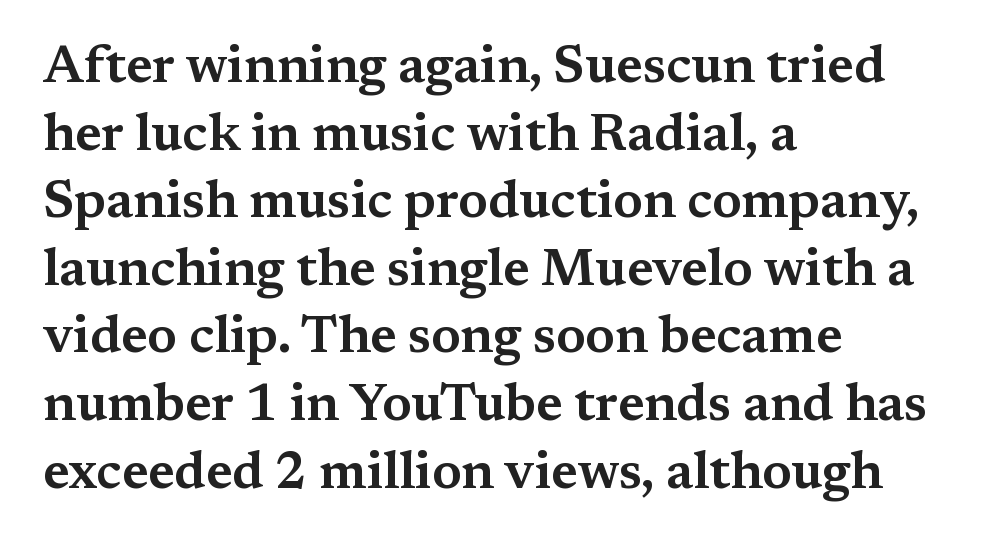
{"serif": "yes", "italic": "no", "width": "wide", "stroke_contrast": "medium", "x_height": "medium", "monospaced": "no", "underline": "no", "align": "left", "line_spacing": "normal", "line_spacing_ratio": 1.3, "letter_spacing": "normal", "letter_spacing_em": 0.0, "glyph_px": 52}
